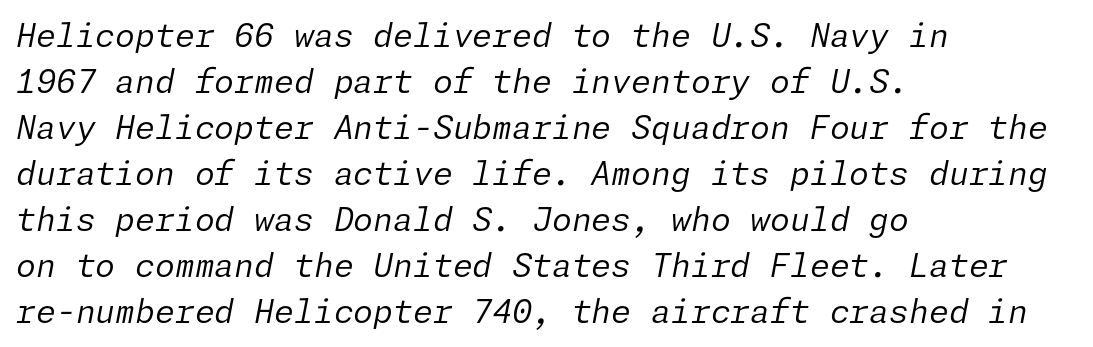
{"italic": "yes", "lean": "right", "slant_degrees": 11, "bold": "no", "weight": "regular", "width": "normal", "stroke_contrast": "low", "x_height": "medium", "underline": "no", "align": "left", "line_spacing": "normal", "line_spacing_ratio": 1.44, "letter_spacing": "normal", "letter_spacing_em": 0.0, "glyph_px": 32}
